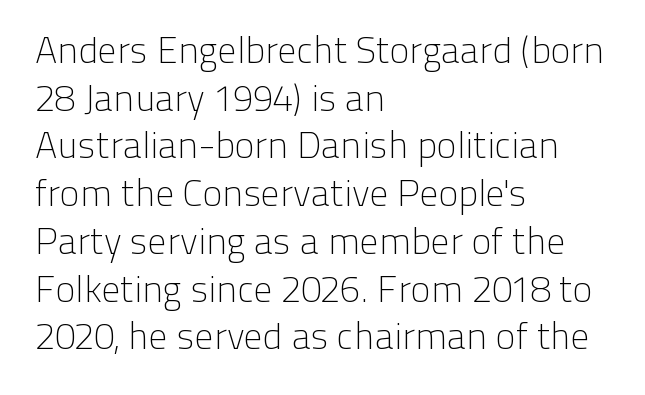
The letters advance in unequal steps, a hallmark of proportional type. Posture: straight, roman, zero tilt. This block has exactly the height ordinary leading produces. Left-aligned paragraph, ragged on the right. To sum up the face: it is a sans, with no serifs.
